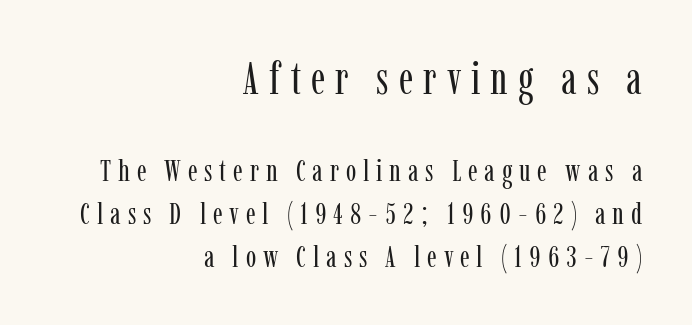
The image shows 46 px regular-weight, condensed serif type, upright; set right-aligned, normal line spacing (1.39x), unusually wide letter spacing (+0.22 em), not underlined; the first (top) block is 1.48x larger; low stroke contrast and a medium x-height.
